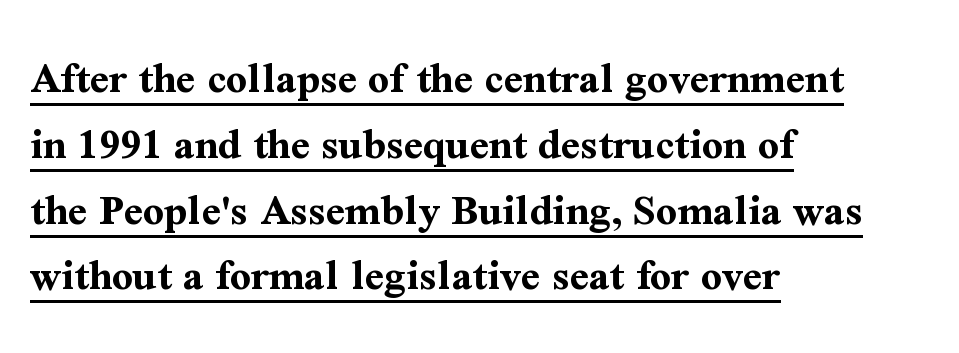
Thick stems and heavy bowls — unmistakably bold. Here the designer chose a conventional face with non-uniform glyph widths. A classic flush-left, rag-right setting is used for this passage. Check where the strokes stop: tiny serifs finish them off. Leading matches the norm, producing a regular column. Somebody hit Ctrl+U on this one — the words are underlined.
